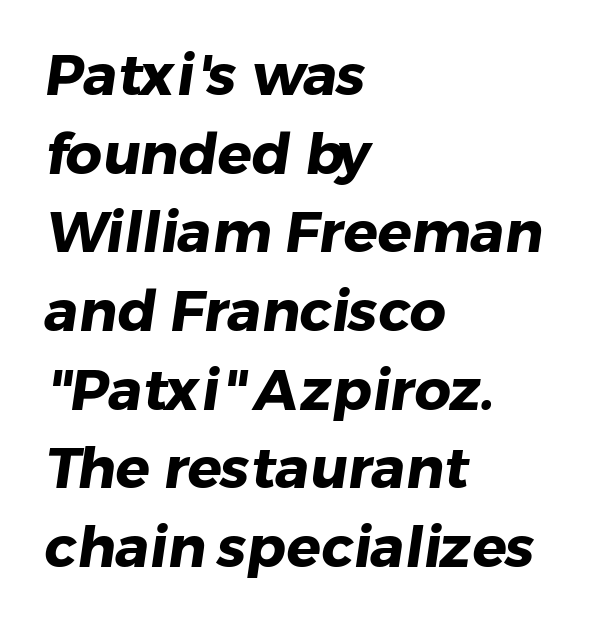
The image shows 57 px heavy sans-serif type; set left-aligned, normal line spacing (1.38x), normal letter spacing, not underlined; low stroke contrast and a medium x-height.
